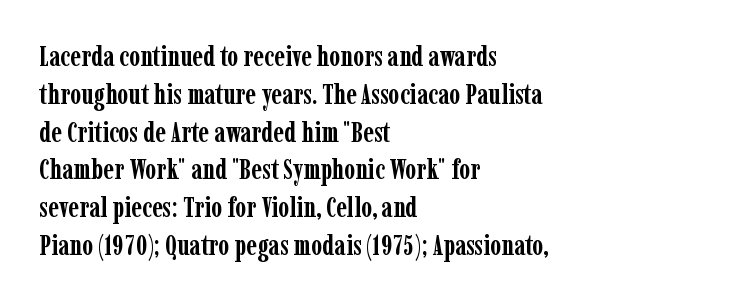
Thick stems and heavy bowls — unmistakably bold. Reading down the block, your eye returns to a fixed left position each line. The rows are spaced the way most documents space them. The passage shown is typed in a proportional face where columns would drift. In terms of letterspacing, this is plain default setting. When letters stand straight like this, we call the style roman or upright.
